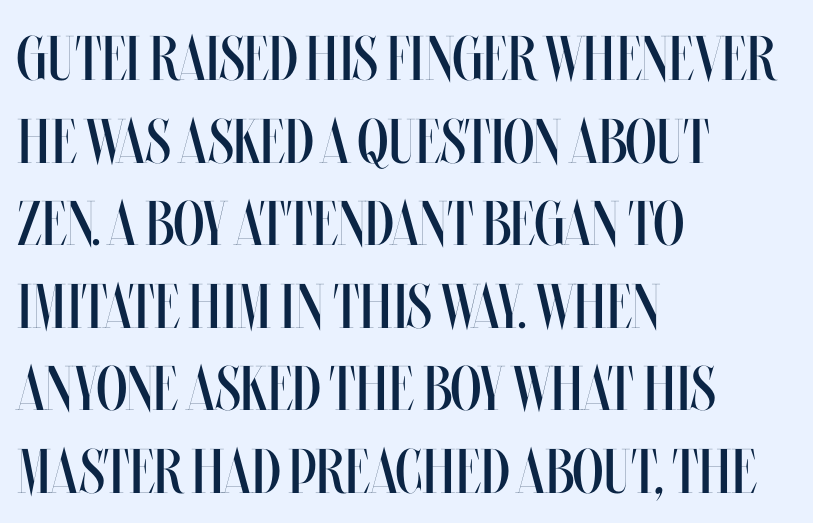
Default kerning and tracking; the words read as compact shapes. The face used here is proportionally spaced, like ordinary book or web type. Quick note: underline off. If you drew a ruler down the left edge, every line would touch it. This reads as an unemphasized weight, regular at the heaviest.
